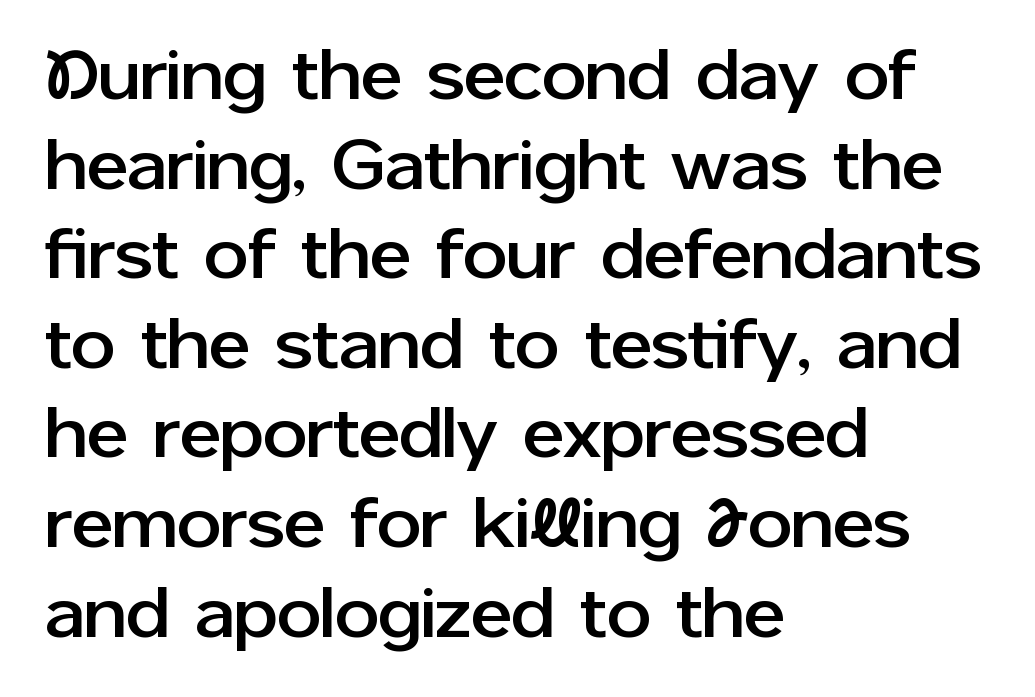
The image shows 70 px sans-serif type, upright; set left-aligned, normal line spacing (1.28x), normal letter spacing, not underlined; low stroke contrast and a medium x-height.
